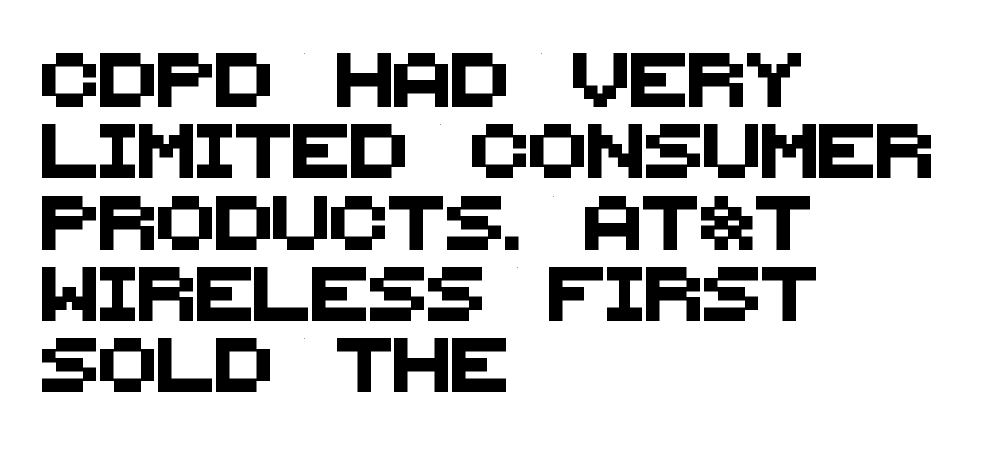
Q: Is the typeface a serif or a sans-serif typeface? A: Sans-serif.
Q: Is the text underlined? A: No.
Q: How is the paragraph aligned? A: Left-aligned.
Q: Is the spacing between letters normal or unusually wide? A: Normal.
Q: Is the spacing between lines tight, normal or loose? A: Normal.
Q: Width (condensed, normal, or wide)? A: Normal.
Q: Stroke contrast? A: Medium.
Q: x-height? A: Large.
Q: Monospaced? A: No.
